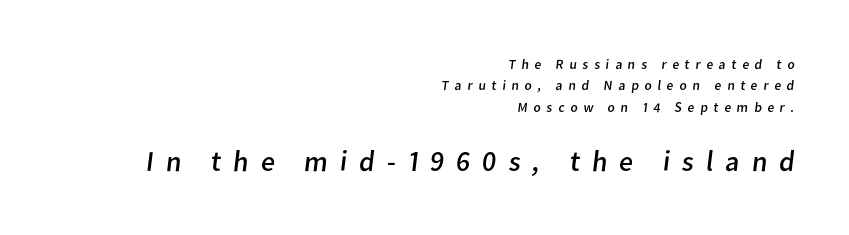
The image shows 29 px regular-weight sans-serif type; set right-aligned, normal line spacing (1.53x), unusually wide letter spacing (+0.41 em), not underlined; the second (bottom) block is 2.07x larger; low stroke contrast and a medium x-height.
